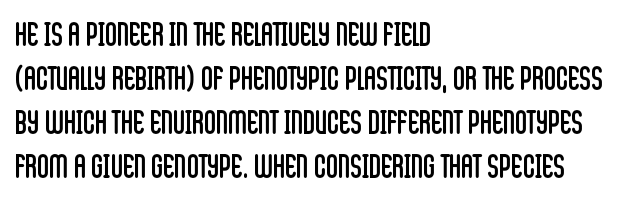
The image shows 33 px regular-weight, condensed sans-serif type, upright; set left-aligned, normal line spacing (1.33x), normal letter spacing, not underlined; low stroke contrast and a large x-height.
